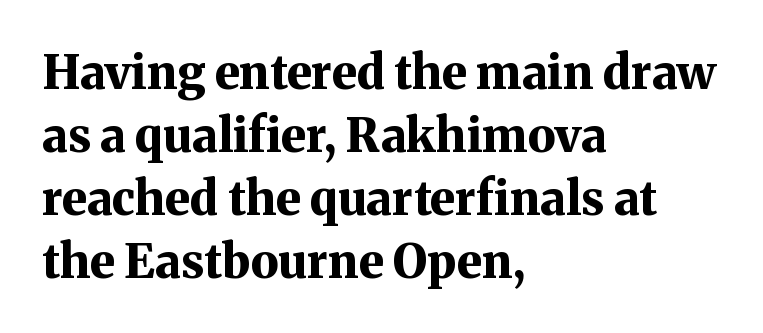
Q: Is the text bold? A: Yes.
Q: Is the text italic (slanted)? A: No, it is upright.
Q: Is the typeface a serif or a sans-serif typeface? A: Serif.
Q: Is the text underlined? A: No.
Q: How is the paragraph aligned? A: Left-aligned.
Q: Is the spacing between letters normal or unusually wide? A: Normal.
Q: Is the spacing between lines tight, normal or loose? A: Normal.
Q: Width (condensed, normal, or wide)? A: Normal.
Q: Stroke contrast? A: Medium.
Q: x-height? A: Medium.
Q: Monospaced? A: No.
